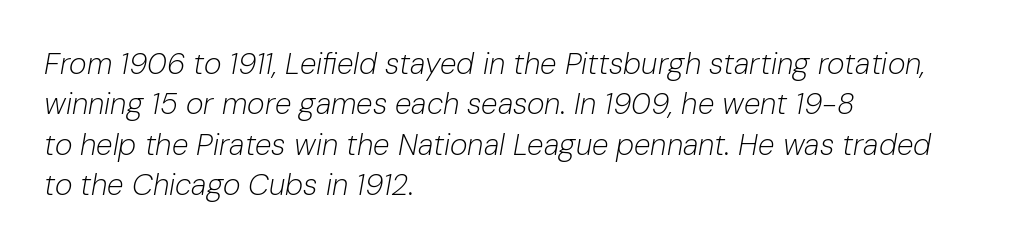
Q: Is the text bold? A: No.
Q: Is the text italic (slanted)? A: Yes, it leans right by about 10 degrees.
Q: Is the text underlined? A: No.
Q: How is the paragraph aligned? A: Left-aligned.
Q: Is the spacing between letters normal or unusually wide? A: Normal.
Q: Is the spacing between lines tight, normal or loose? A: Normal.
Q: Width (condensed, normal, or wide)? A: Normal.
Q: Stroke contrast? A: Low.
Q: x-height? A: Medium.
Q: Monospaced? A: No.
